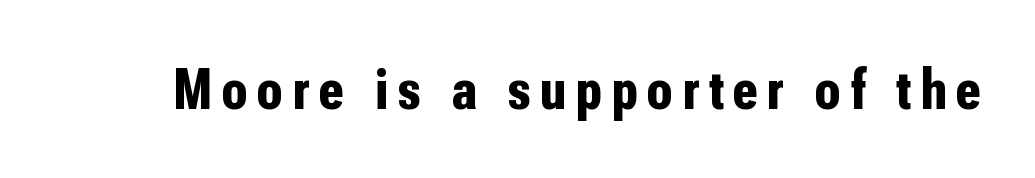
{"serif": "no", "italic": "no", "bold": "yes", "weight": "bold", "width": "condensed", "stroke_contrast": "low", "x_height": "medium", "monospaced": "no", "underline": "no", "glyph_px": 59}
